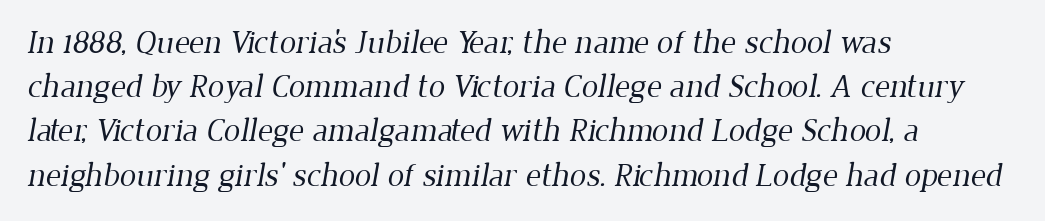
The image shows 33 px regular-weight serif type; set left-aligned, normal line spacing (1.34x), normal letter spacing, not underlined; low stroke contrast and a medium x-height.
